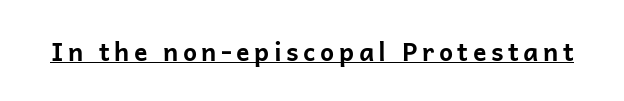
Q: Is the text bold? A: Yes.
Q: Is the text italic (slanted)? A: No, it is upright.
Q: Is the text underlined? A: Yes.
